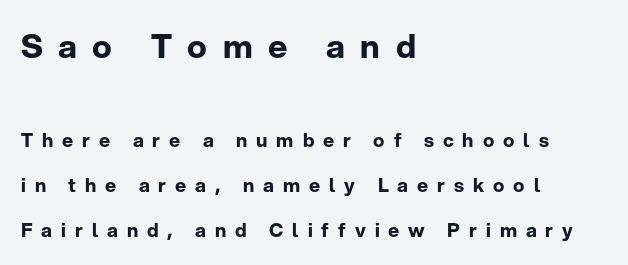
Q: Is the text bold? A: Yes.
Q: Is the text italic (slanted)? A: No, it is upright.
Q: Is the typeface a serif or a sans-serif typeface? A: Sans-serif.
Q: Is the text underlined? A: No.
Q: How is the paragraph aligned? A: Left-aligned.
Q: Is the spacing between letters normal or unusually wide? A: Unusually wide.
Q: Is the spacing between lines tight, normal or loose? A: Loose.
Q: Which block of text is set in a larger size, the first (top) or the second (bottom)? A: The first (top) one.
Q: Width (condensed, normal, or wide)? A: Normal.
Q: Stroke contrast? A: Low.
Q: x-height? A: Medium.
Q: Monospaced? A: No.
